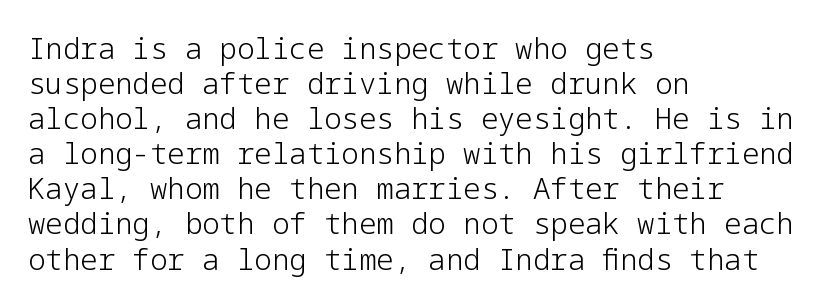
The image shows 29 px light sans-serif type, upright; set left-aligned, line spacing 1.21x, normal letter spacing, not underlined; low stroke contrast and a medium x-height.
